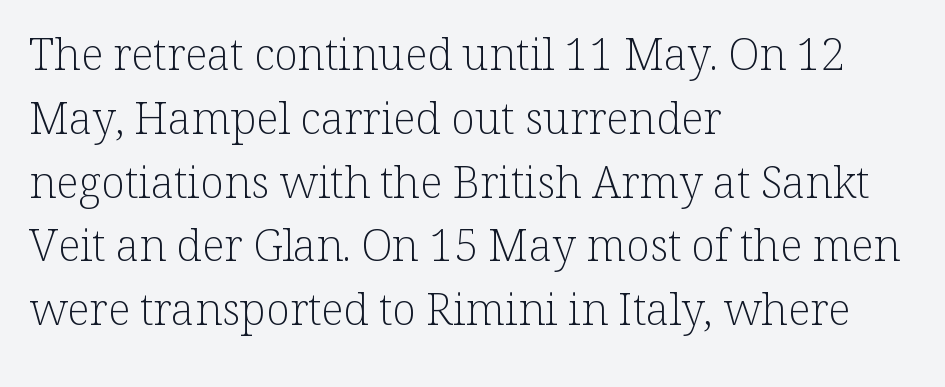
{"serif": "yes", "italic": "no", "bold": "no", "weight": "light", "width": "normal", "stroke_contrast": "low", "x_height": "medium", "monospaced": "no", "underline": "no", "align": "left", "line_spacing": "normal", "line_spacing_ratio": 1.45, "letter_spacing": "normal", "letter_spacing_em": 0.0, "glyph_px": 44}
